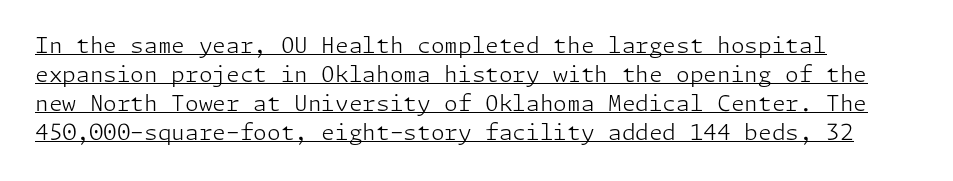
{"italic": "no", "bold": "no", "underline": "yes", "align": "left", "line_spacing": "normal", "line_spacing_ratio": 1.32, "letter_spacing": "normal", "letter_spacing_em": 0.0, "glyph_px": 22}
